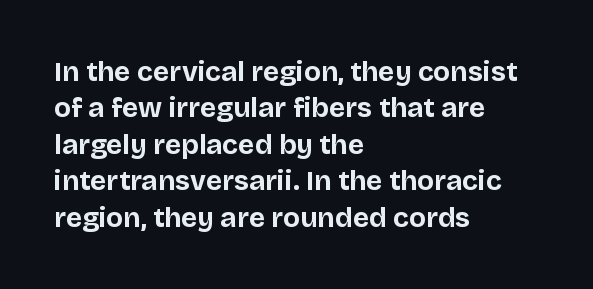
The image shows 28 px bold sans-serif type, upright; set left-aligned, normal line spacing (1.3x), normal letter spacing, not underlined; low stroke contrast and a large x-height.
